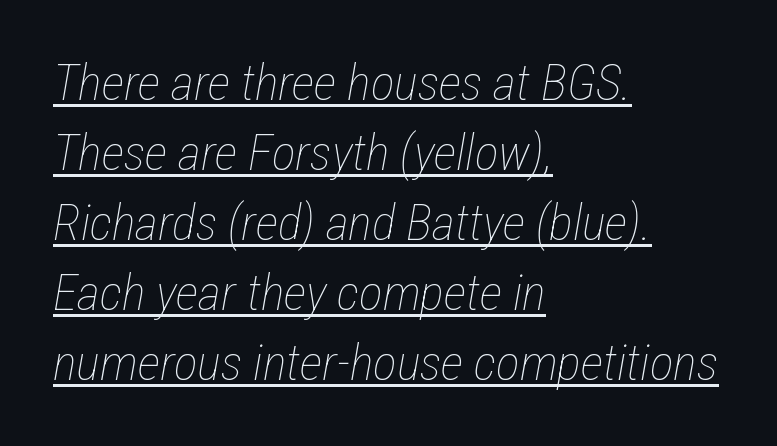
The image shows 50 px thin, condensed type, italic (leaning right); set left-aligned, normal line spacing (1.4x), normal letter spacing, underlined; low stroke contrast and a medium x-height.
